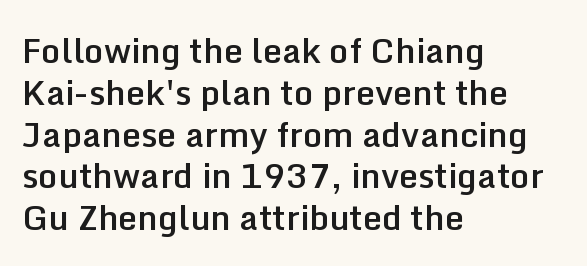
{"serif": "no", "italic": "no", "bold": "semi", "weight": "semibold", "width": "normal", "stroke_contrast": "low", "x_height": "medium", "monospaced": "no", "underline": "no", "align": "left", "line_spacing_ratio": 1.23, "letter_spacing": "normal", "letter_spacing_em": 0.0, "glyph_px": 34}
